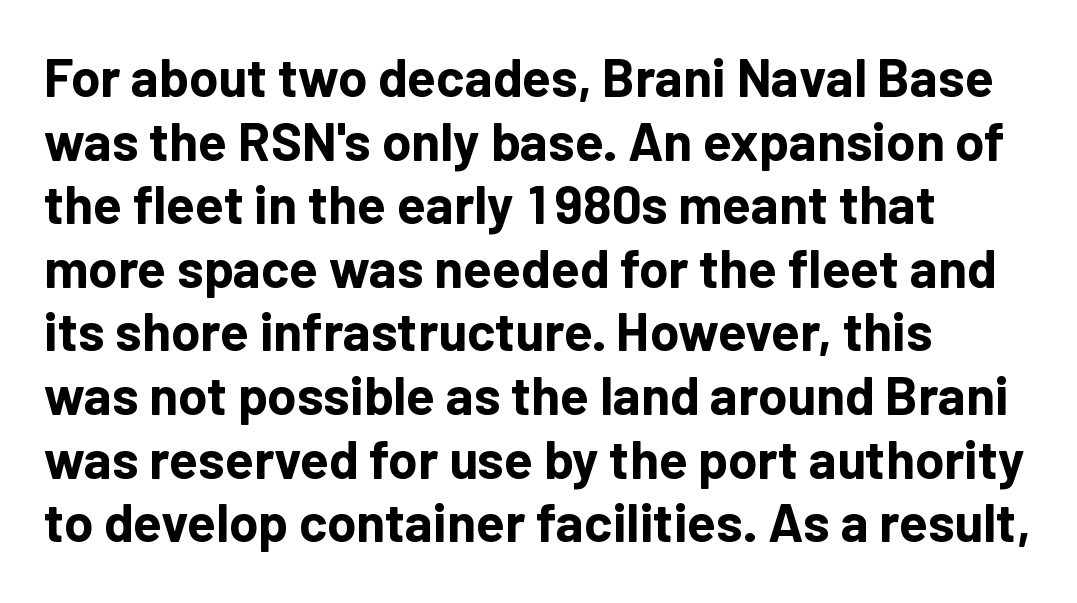
Weight check: bold — yes, fully. The font family rendered here belongs to the sans-serif group. Default kerning and tracking; the words read as compact shapes. Left-aligned paragraph, ragged on the right. The strip under each line holds only bare page.
